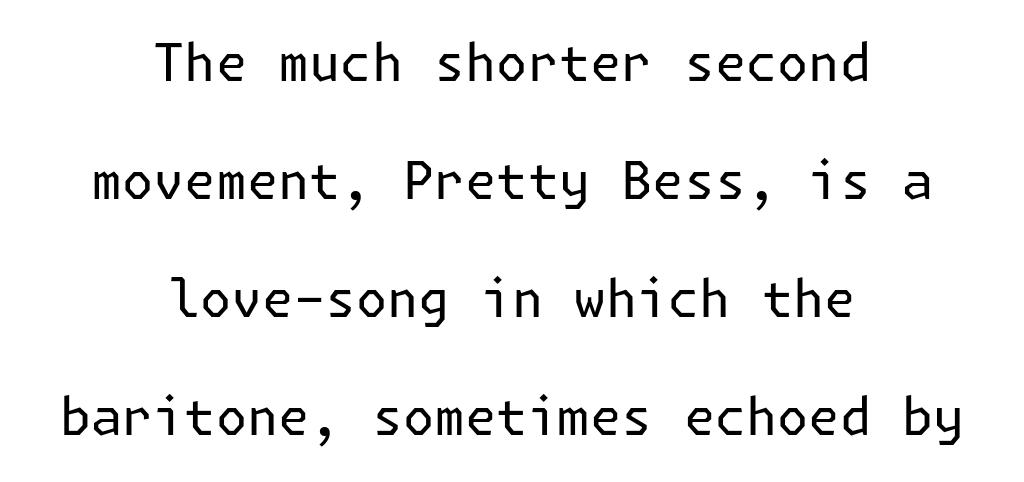
The image shows 52 px regular-weight sans-serif type, upright; set centered, loose line spacing (2.27x), normal letter spacing, not underlined; low stroke contrast and a medium x-height.
